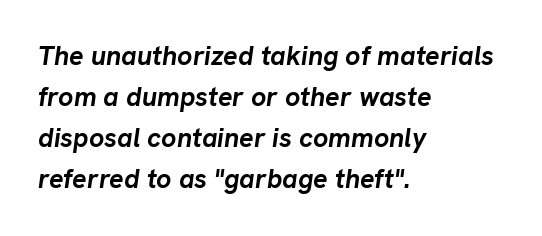
Vertical spacing — default. Tracking value appears to be zero — textbook default spacing. Its strokes are broad and dark, the hallmark of bold type. Compared with a centered layout, this one pins lines to the left instead. Looking at the ascenders, they clearly lean. Check under the words: just untouched page.
